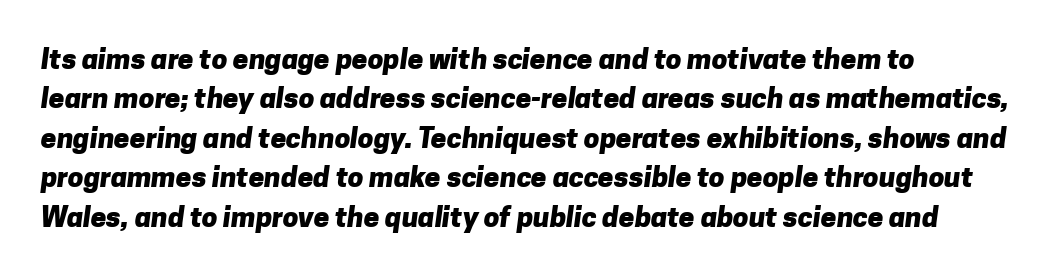
Q: Is the text bold? A: Yes.
Q: Is the typeface a serif or a sans-serif typeface? A: Sans-serif.
Q: Is the text underlined? A: No.
Q: Is the spacing between letters normal or unusually wide? A: Normal.
Q: Is the spacing between lines tight, normal or loose? A: Normal.
Q: Width (condensed, normal, or wide)? A: Normal.
Q: Stroke contrast? A: Low.
Q: x-height? A: Medium.
Q: Monospaced? A: No.
